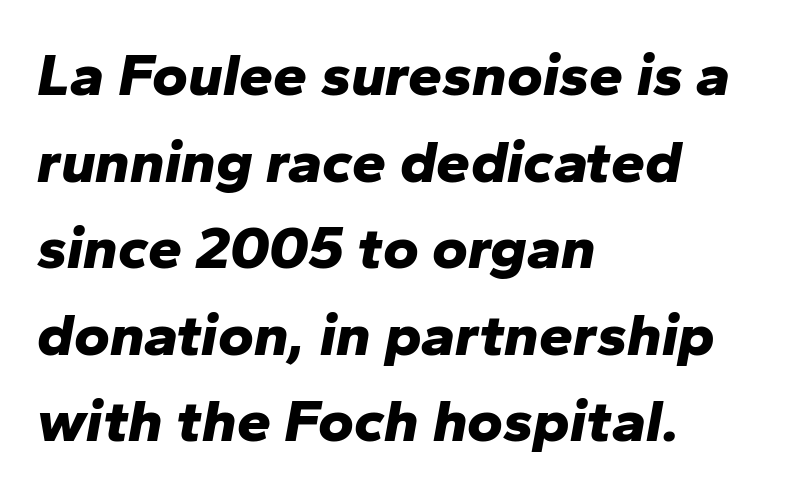
Character widths vary here, with narrow letters taking less room than wide ones. Is there much room between lines? A standard amount, neither cramped nor airy. A bare baseline throughout the passage. Typographic density is high because the face is bold. This is oblique type, the kind used for emphasis or titles.
